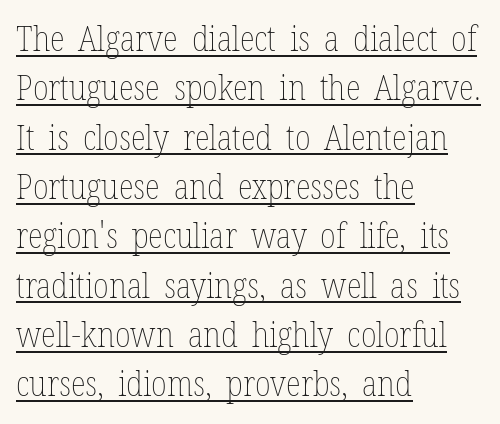
The image shows 35 px thin, condensed type, upright; set left-aligned, normal line spacing (1.41x), normal letter spacing, underlined; low stroke contrast and a medium x-height.
